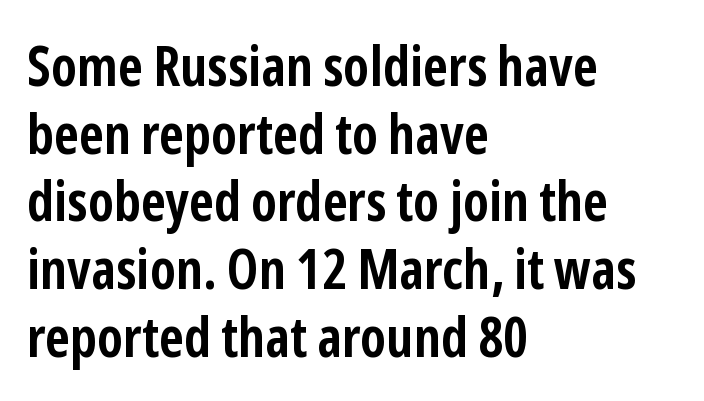
{"serif": "no", "italic": "no", "bold": "yes", "weight": "semibold", "width": "condensed", "stroke_contrast": "low", "x_height": "medium", "monospaced": "no", "underline": "no", "align": "left", "line_spacing_ratio": 1.23, "letter_spacing": "normal", "letter_spacing_em": 0.0, "glyph_px": 55}
